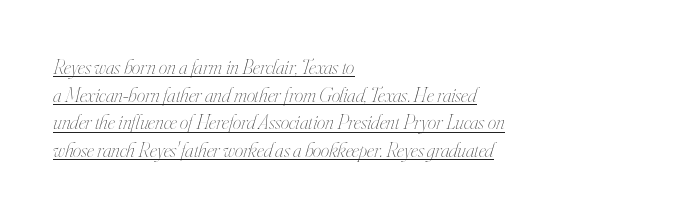
{"italic": "yes", "lean": "right", "slant_degrees": 16, "bold": "no", "underline": "yes", "align": "left", "line_spacing": "normal", "line_spacing_ratio": 1.32, "letter_spacing": "normal", "letter_spacing_em": 0.0, "glyph_px": 21}
